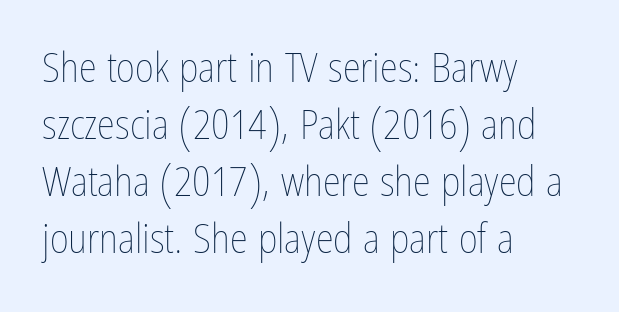
{"italic": "no", "bold": "no", "weight": "thin", "width": "condensed", "stroke_contrast": "low", "x_height": "medium", "monospaced": "no", "underline": "no", "align": "left", "line_spacing": "normal", "line_spacing_ratio": 1.39, "letter_spacing": "normal", "letter_spacing_em": 0.0, "glyph_px": 41}
